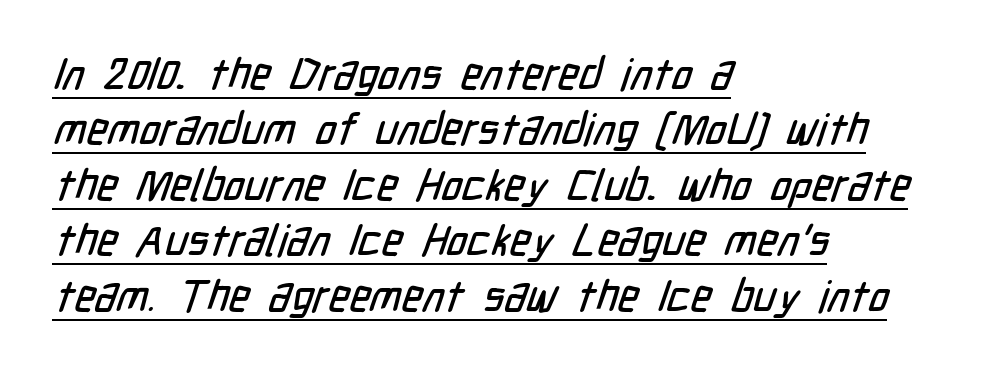
Q: Is the typeface a serif or a sans-serif typeface? A: Sans-serif.
Q: Is the text underlined? A: Yes.
Q: How is the paragraph aligned? A: Left-aligned.
Q: Is the spacing between letters normal or unusually wide? A: Normal.
Q: Is the spacing between lines tight, normal or loose? A: Normal.
Q: Width (condensed, normal, or wide)? A: Condensed.
Q: Stroke contrast? A: Low.
Q: x-height? A: Medium.
Q: Monospaced? A: No.
